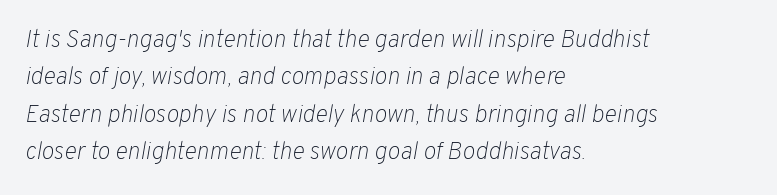
{"italic": "yes", "lean": "right", "slant_degrees": 10, "bold": "no", "underline": "no", "align": "left", "line_spacing": "normal", "line_spacing_ratio": 1.56, "letter_spacing": "normal", "letter_spacing_em": 0.0, "glyph_px": 24}
